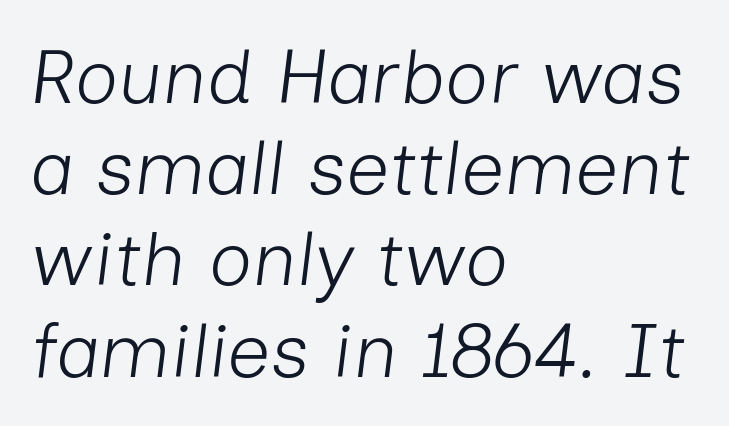
Q: Is the text bold? A: No.
Q: Is the text italic (slanted)? A: Yes, it leans right by about 7 degrees.
Q: Is the text underlined? A: No.
Q: How is the paragraph aligned? A: Left-aligned.
Q: Is the spacing between letters normal or unusually wide? A: Normal.
Q: Width (condensed, normal, or wide)? A: Normal.
Q: Stroke contrast? A: Low.
Q: x-height? A: Medium.
Q: Monospaced? A: No.
